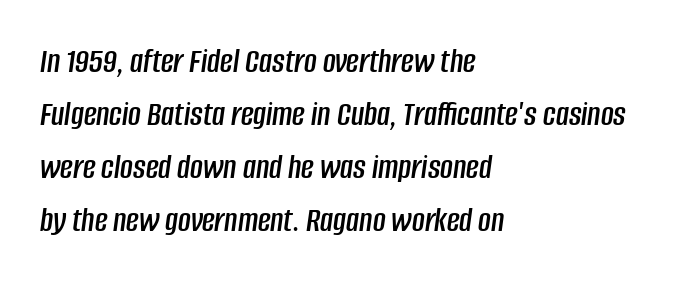
The image shows 35 px condensed type, italic (leaning right); set left-aligned, normal line spacing (1.51x), normal letter spacing, not underlined; low stroke contrast and a large x-height.
